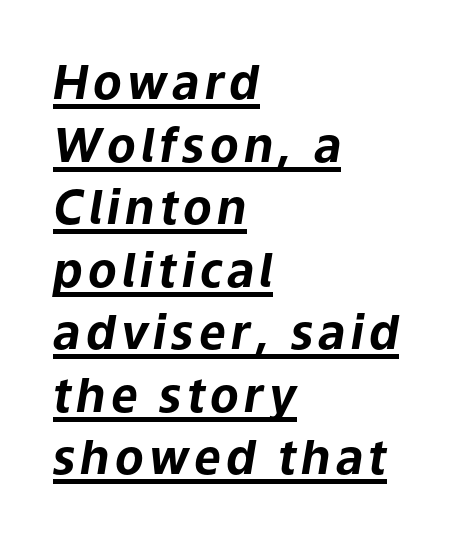
The image shows 47 px bold type, italic (leaning right); set left-aligned, normal line spacing (1.33x), underlined; low stroke contrast and a medium x-height.
